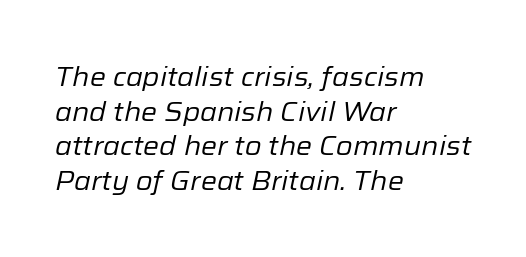
This is oblique type, the kind used for emphasis or titles. Each line starts at the same left margin while the right side varies. A typesetter would call this leading conventional body-copy spacing. Decoration check: the copy has no underline. Caption: face not bold, strokes unweighted. Caption: standard tracking, unaltered.
